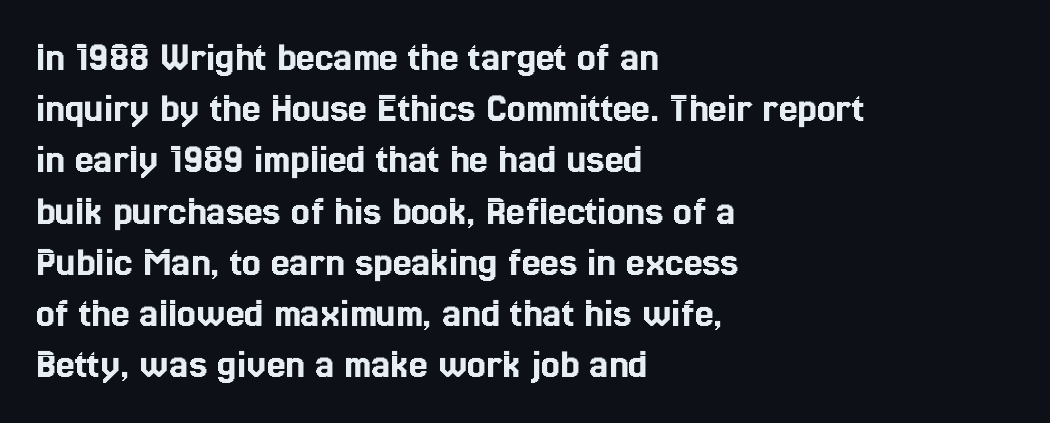
{"italic": "no", "width": "condensed", "x_height": "medium", "monospaced": "no", "underline": "no", "align": "left", "line_spacing_ratio": 1.22, "letter_spacing": "normal", "letter_spacing_em": 0.0, "glyph_px": 42}
